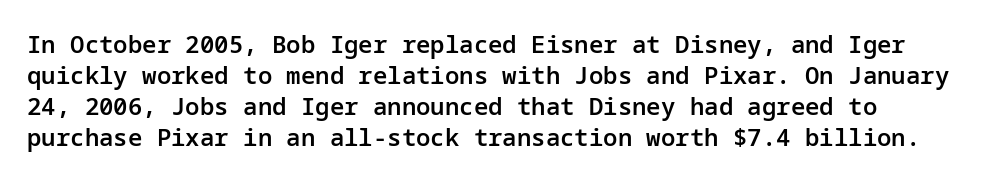
The image shows 24 px text type, upright; set left-aligned, normal line spacing (1.29x), normal letter spacing, not underlined.
